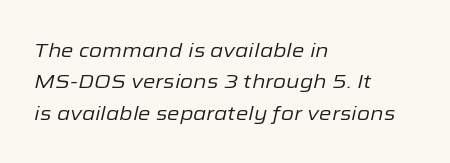
The image shows 20 px text type, italic (leaning right); set left-aligned, normal line spacing (1.57x), normal letter spacing, not underlined.
